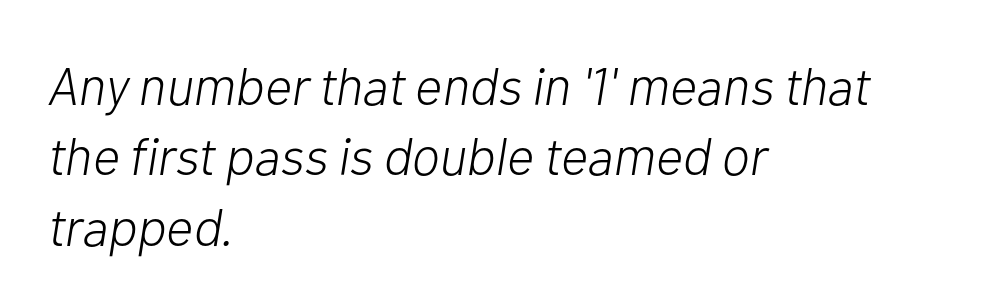
Q: Is the text bold? A: No.
Q: Is the text italic (slanted)? A: Yes, it leans right by about 10 degrees.
Q: Is the text underlined? A: No.
Q: How is the paragraph aligned? A: Left-aligned.
Q: Is the spacing between letters normal or unusually wide? A: Normal.
Q: Is the spacing between lines tight, normal or loose? A: Normal.
Q: Width (condensed, normal, or wide)? A: Normal.
Q: Stroke contrast? A: Low.
Q: x-height? A: Medium.
Q: Monospaced? A: No.
